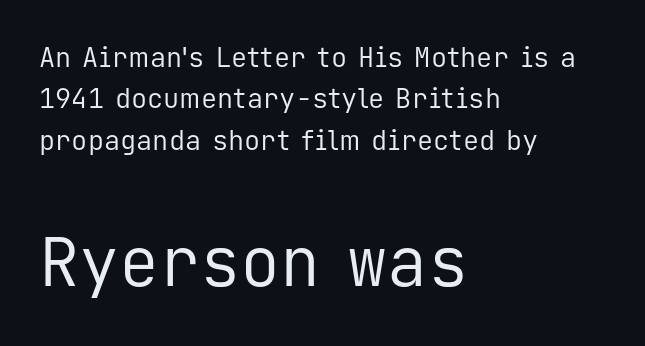
The passage shown is typed in a monospace face where columns stay perfectly aligned. What stands out about the letter spacing? Nothing — it is the standard amount. Alignment: flush left. The typography opts for an upright posture over an oblique one. Visually, the bottom section dominates because its glyphs are scaled up. The strip under each line holds only bare page.
